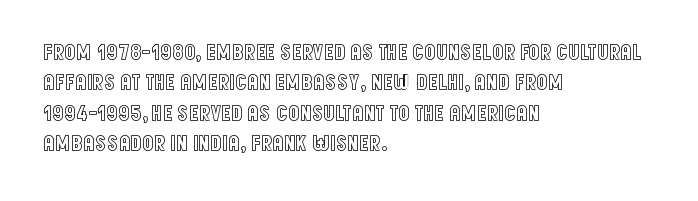
The image shows 22 px text type, upright; set left-aligned, normal line spacing (1.38x), normal letter spacing, not underlined.
